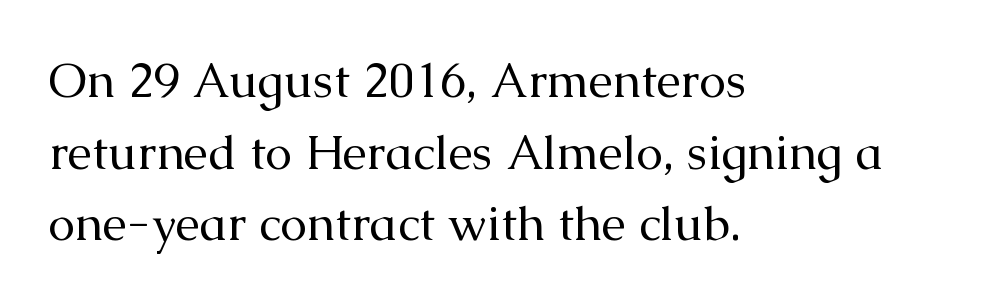
{"serif": "yes", "italic": "no", "bold": "no", "weight": "regular", "width": "normal", "stroke_contrast": "medium", "x_height": "medium", "monospaced": "no", "underline": "no", "align": "left", "line_spacing": "normal", "line_spacing_ratio": 1.49, "letter_spacing": "normal", "letter_spacing_em": 0.0, "glyph_px": 48}
